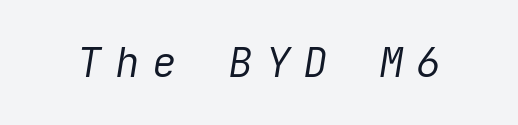
The glyphs are unaccompanied by any horizontal stroke below them. The type is letterspaced generously, with wide tracking. No extra ink here — the face is not bold. The letters are slanted; this is an italic face.
